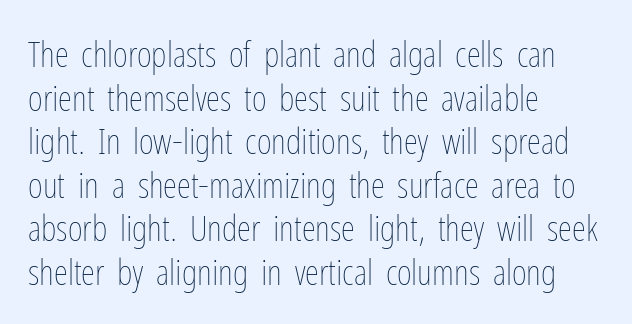
Q: Is the text bold? A: No.
Q: Is the text italic (slanted)? A: No, it is upright.
Q: Is the text underlined? A: No.
Q: How is the paragraph aligned? A: Left-aligned.
Q: Is the spacing between letters normal or unusually wide? A: Normal.
Q: Width (condensed, normal, or wide)? A: Condensed.
Q: Stroke contrast? A: Low.
Q: x-height? A: Medium.
Q: Monospaced? A: No.
